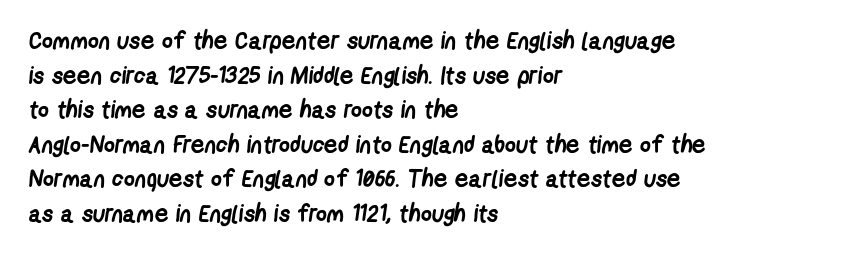
The image shows 24 px bold type; set left-aligned, normal line spacing (1.44x), normal letter spacing, not underlined.
